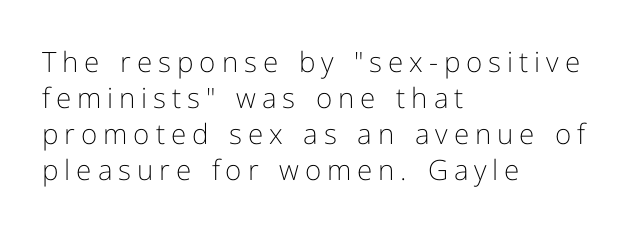
{"serif": "no", "italic": "no", "bold": "no", "weight": "light", "width": "normal", "stroke_contrast": "low", "x_height": "medium", "monospaced": "no", "underline": "no", "align": "left", "line_spacing": "normal", "line_spacing_ratio": 1.28, "letter_spacing": "wide", "letter_spacing_em": 0.21, "glyph_px": 28}
